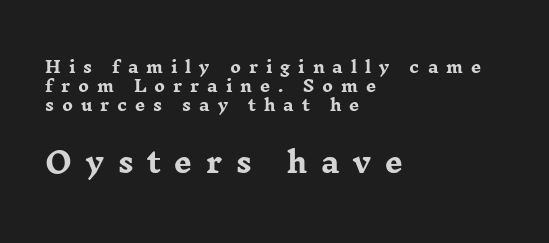
{"serif": "yes", "italic": "no", "bold": "yes", "weight": "heavy", "width": "wide", "stroke_contrast": "low", "x_height": "medium", "monospaced": "no", "underline": "no", "align": "left", "line_spacing_ratio": 1.2, "letter_spacing": "wide", "letter_spacing_em": 0.49, "larger_block": "second", "size_ratio": 1.75, "glyph_px": 28}
